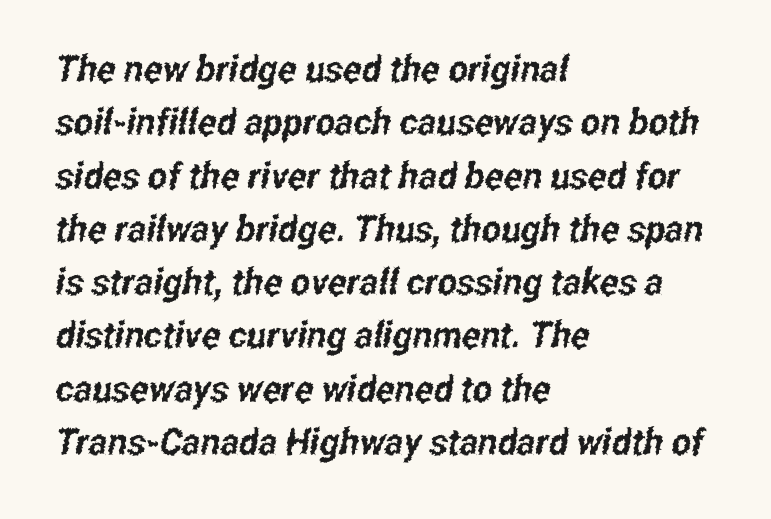
The area under the type is left untouched. The space between consecutive lines is moderate. Look at the tracking — it's just the regular setting, nothing added. Check where the strokes stop: nothing finishes them off — pure sans. The setting favours the left margin, as ordinary paragraphs usually do.
